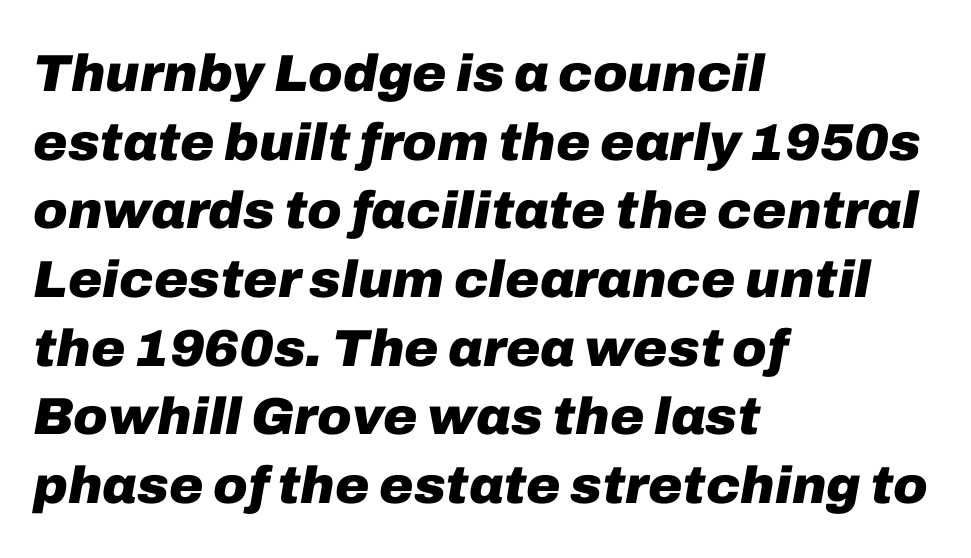
The image shows 52 px heavy type, italic (leaning right); set left-aligned, normal line spacing (1.32x), normal letter spacing, not underlined; low stroke contrast and a medium x-height.
